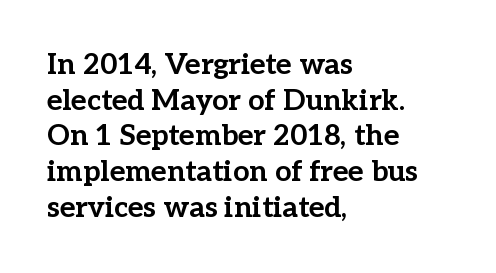
{"serif": "yes", "italic": "no", "bold": "yes", "weight": "bold", "width": "normal", "stroke_contrast": "low", "x_height": "medium", "monospaced": "no", "underline": "no", "align": "left", "line_spacing_ratio": 1.23, "letter_spacing": "normal", "letter_spacing_em": 0.0, "glyph_px": 29}
